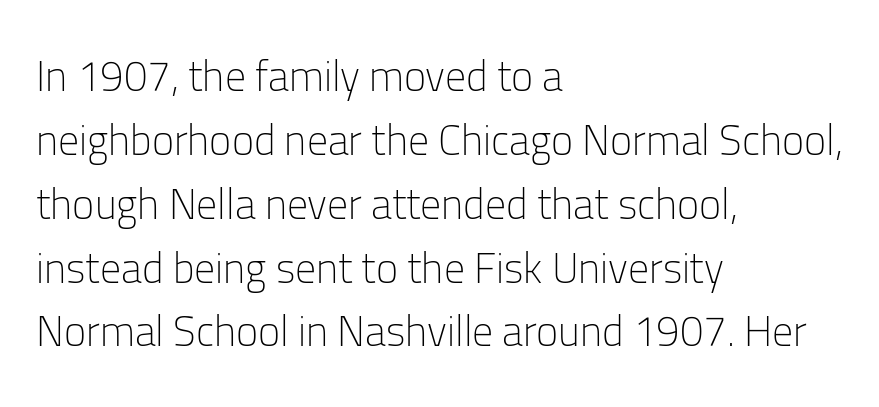
{"serif": "no", "italic": "no", "bold": "no", "weight": "light", "width": "normal", "stroke_contrast": "low", "x_height": "medium", "monospaced": "no", "underline": "no", "align": "left", "line_spacing": "normal", "line_spacing_ratio": 1.52, "letter_spacing": "normal", "letter_spacing_em": 0.0, "glyph_px": 42}
